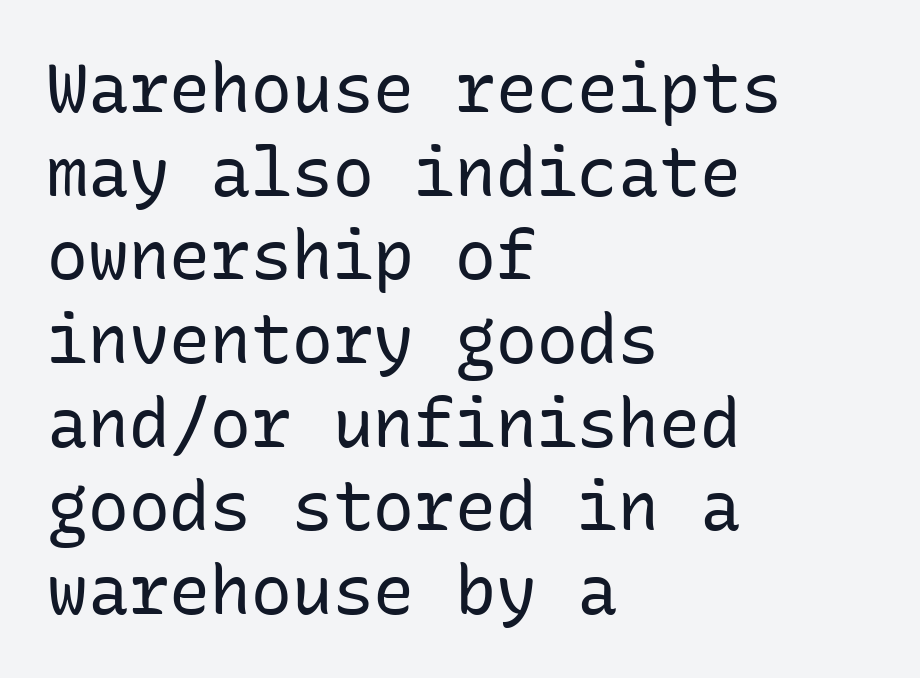
Q: Is the text bold? A: No.
Q: Is the text italic (slanted)? A: No, it is upright.
Q: Is the typeface a serif or a sans-serif typeface? A: Sans-serif.
Q: Is the text underlined? A: No.
Q: How is the paragraph aligned? A: Left-aligned.
Q: Is the spacing between letters normal or unusually wide? A: Normal.
Q: Width (condensed, normal, or wide)? A: Normal.
Q: Stroke contrast? A: Low.
Q: x-height? A: Medium.
Q: Monospaced? A: Yes.
